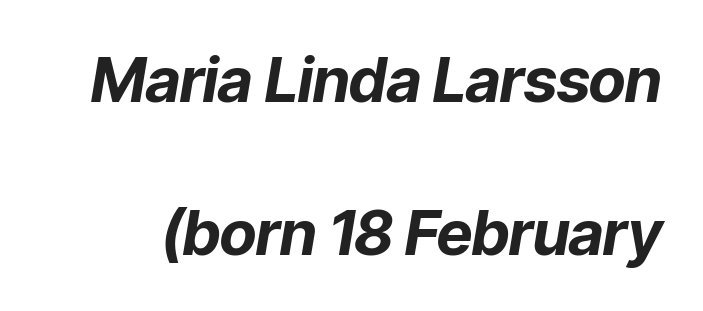
{"italic": "yes", "lean": "right", "slant_degrees": 9, "bold": "yes", "weight": "bold", "width": "normal", "stroke_contrast": "low", "x_height": "medium", "monospaced": "no", "underline": "no", "line_spacing": "loose", "line_spacing_ratio": 2.46, "letter_spacing": "normal", "letter_spacing_em": 0.0, "glyph_px": 62}
